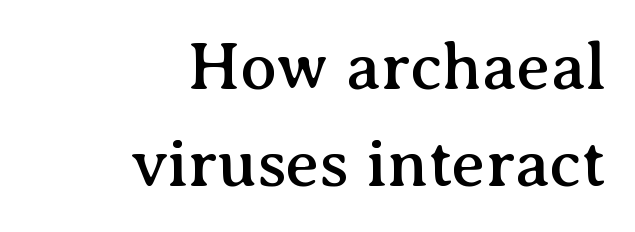
Q: Is the text italic (slanted)? A: No, it is upright.
Q: Is the typeface a serif or a sans-serif typeface? A: Serif.
Q: Is the text underlined? A: No.
Q: How is the paragraph aligned? A: Right-aligned.
Q: Is the spacing between letters normal or unusually wide? A: Normal.
Q: Is the spacing between lines tight, normal or loose? A: Normal.
Q: Width (condensed, normal, or wide)? A: Normal.
Q: Stroke contrast? A: Medium.
Q: x-height? A: Medium.
Q: Monospaced? A: No.
